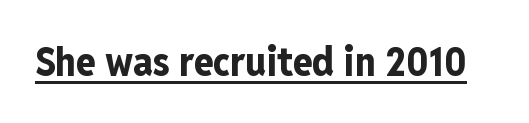
The image shows 40 px bold, condensed sans-serif type, upright; set normal letter spacing, underlined; low stroke contrast and a medium x-height.
